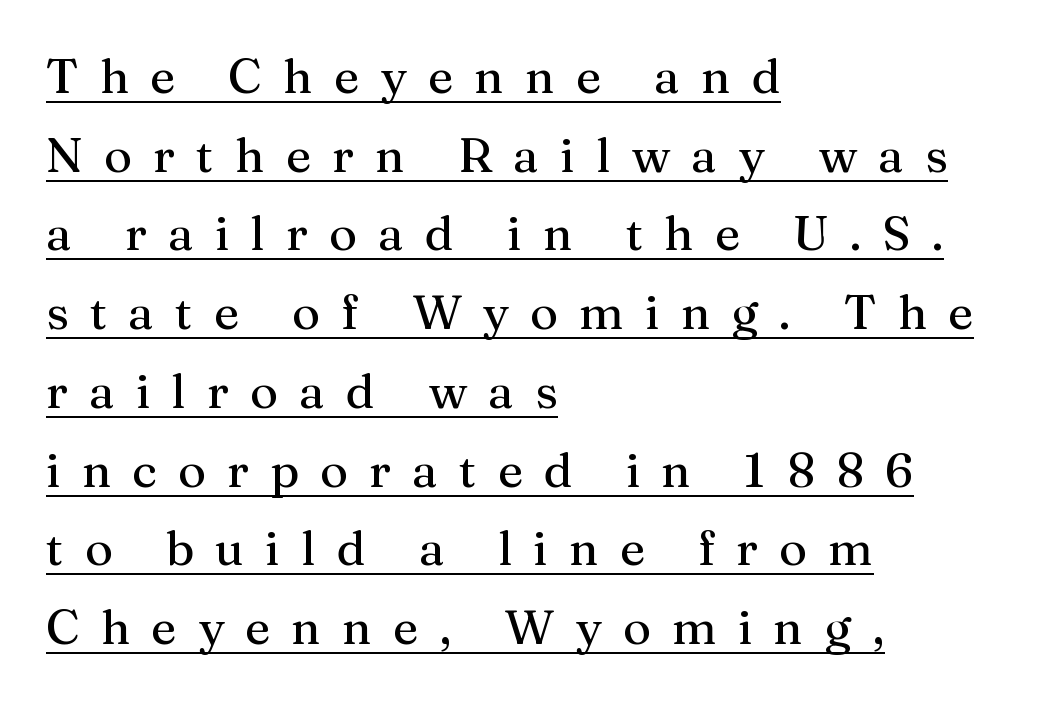
Each letter keeps its own natural width here, so spacing adapts to shape. Somebody hit Ctrl+U on this one — the words are underlined. Casual observation: everything's shoved over to the left. Rows of type keep a routine distance in the vertical direction. Ascenders rise straight up at ninety degrees. Display-style spreading of the glyphs; the letterfit is very open.
